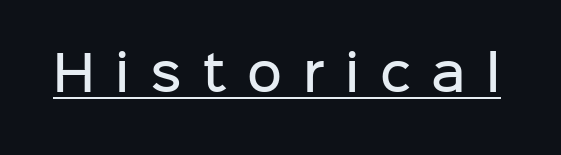
Underlining? Definitely there. Nothing sits at the stroke ends, so this counts as sans-serif. Display-style spreading of the glyphs; the letterfit is very open. The rendering uses natural spacing where letterforms have individual widths. The typesetting leans somewhat heavy: a semibold.
